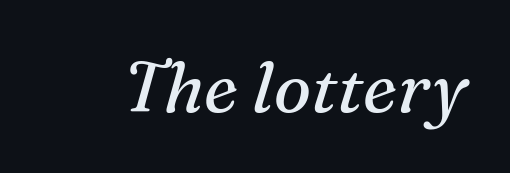
The type is set solid horizontally, with unmodified tracking. The specimen omits any rule beneath the text block's lines. Do the characters align in a grid? No, the font is proportional. Italic? Definitely — the glyphs are oblique. Small tapered or slab feet sit at the stroke ends, so this counts as serif.
